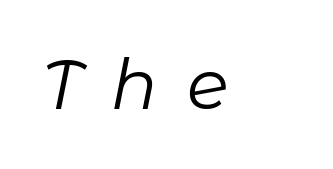
{"italic": "yes", "lean": "right", "slant_degrees": 11, "bold": "no", "weight": "regular", "width": "normal", "stroke_contrast": "low", "x_height": "medium", "monospaced": "no", "underline": "no", "align": "left", "letter_spacing": "wide", "letter_spacing_em": 0.42, "glyph_px": 69}
